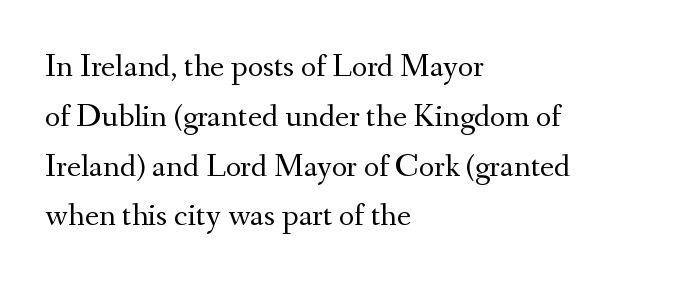
The letters stand upright; this is a roman face. The typesetter chose a ragged-right arrangement here. The letters look calm and open, with moderate or lighter stems. Anything drawn beneath the words? Only blank space.
